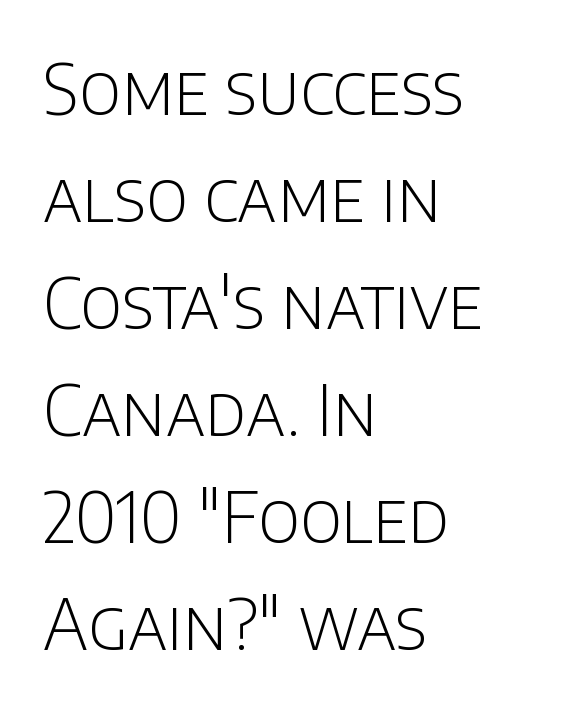
Q: Is the text bold? A: No.
Q: Is the text italic (slanted)? A: No, it is upright.
Q: Is the typeface a serif or a sans-serif typeface? A: Sans-serif.
Q: Is the text underlined? A: No.
Q: How is the paragraph aligned? A: Left-aligned.
Q: Is the spacing between letters normal or unusually wide? A: Normal.
Q: Is the spacing between lines tight, normal or loose? A: Normal.
Q: Width (condensed, normal, or wide)? A: Normal.
Q: Stroke contrast? A: Low.
Q: x-height? A: Large.
Q: Monospaced? A: No.
